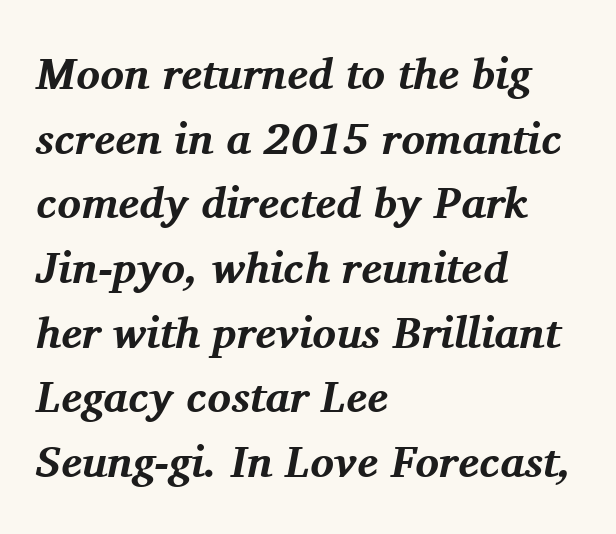
{"serif": "yes", "italic": "yes", "lean": "right", "slant_degrees": 11, "bold": "yes", "weight": "bold", "width": "normal", "stroke_contrast": "medium", "x_height": "medium", "monospaced": "no", "underline": "no", "align": "left", "line_spacing": "normal", "line_spacing_ratio": 1.47, "letter_spacing": "normal", "letter_spacing_em": 0.0, "glyph_px": 44}
